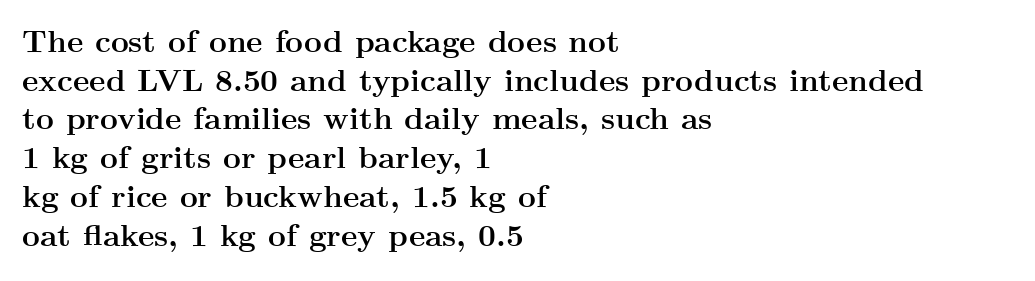
Q: Is the text bold? A: Yes.
Q: Is the text italic (slanted)? A: No, it is upright.
Q: Is the typeface a serif or a sans-serif typeface? A: Serif.
Q: Is the text underlined? A: No.
Q: How is the paragraph aligned? A: Left-aligned.
Q: Is the spacing between letters normal or unusually wide? A: Normal.
Q: Is the spacing between lines tight, normal or loose? A: Normal.
Q: Width (condensed, normal, or wide)? A: Wide.
Q: Stroke contrast? A: Medium.
Q: x-height? A: Small.
Q: Monospaced? A: No.
